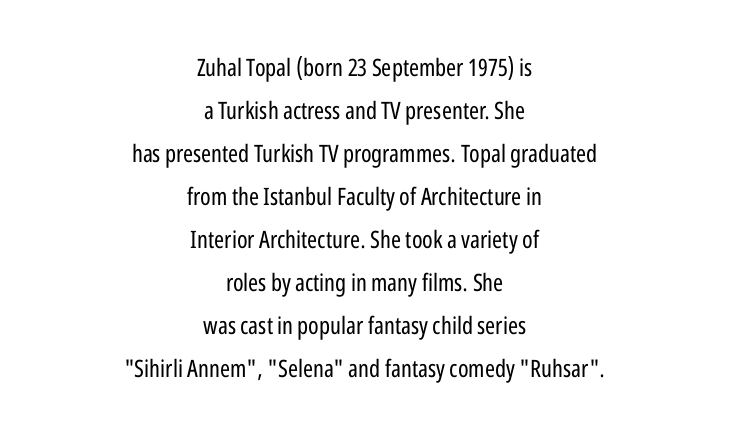
The passage shown has conventional tracking throughout. Rule under the text: the space is simply empty. Vertical strokes here are truly vertical. The characters are drawn with everyday or finer stroke widths. The passage is arranged like a title page — every line centered.
